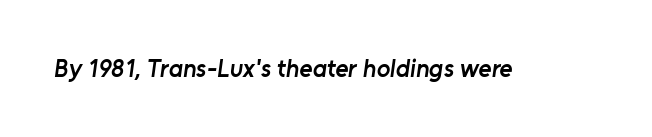
{"bold": "semi", "underline": "no", "letter_spacing": "normal", "letter_spacing_em": 0.0, "glyph_px": 25}
